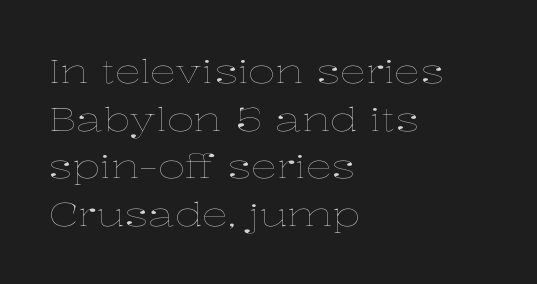
The image shows 33 px thin, wide type, upright; set left-aligned, normal line spacing (1.44x), normal letter spacing, not underlined; low stroke contrast and a medium x-height.
